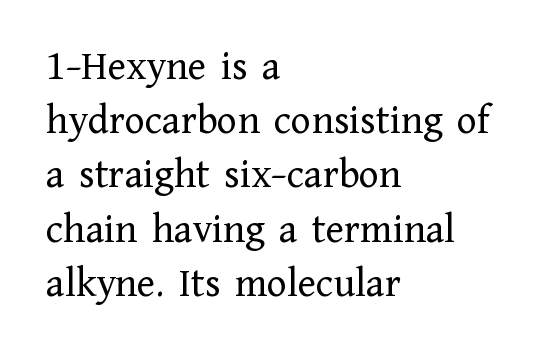
The image shows 42 px regular-weight serif type, upright; set left-aligned, normal line spacing (1.29x), normal letter spacing, not underlined; low stroke contrast and a medium x-height.
